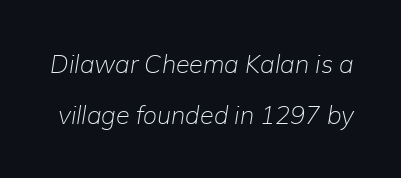
Q: Is the text bold? A: No.
Q: Is the text italic (slanted)? A: Yes, it leans right by about 9 degrees.
Q: Is the text underlined? A: No.
Q: Is the spacing between letters normal or unusually wide? A: Normal.
Q: Is the spacing between lines tight, normal or loose? A: Loose.
